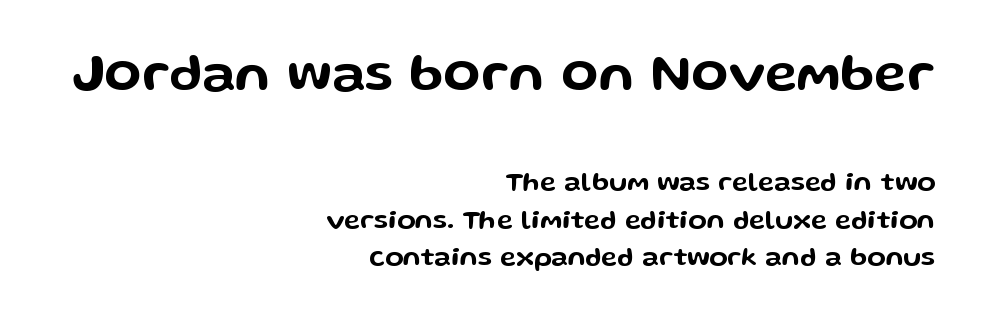
Q: Is the text italic (slanted)? A: No, it is upright.
Q: Is the typeface a serif or a sans-serif typeface? A: Sans-serif.
Q: Is the text underlined? A: No.
Q: How is the paragraph aligned? A: Right-aligned.
Q: Is the spacing between letters normal or unusually wide? A: Normal.
Q: Is the spacing between lines tight, normal or loose? A: Normal.
Q: Which block of text is set in a larger size, the first (top) or the second (bottom)? A: The first (top) one.
Q: Width (condensed, normal, or wide)? A: Wide.
Q: Stroke contrast? A: Low.
Q: x-height? A: Medium.
Q: Monospaced? A: No.
